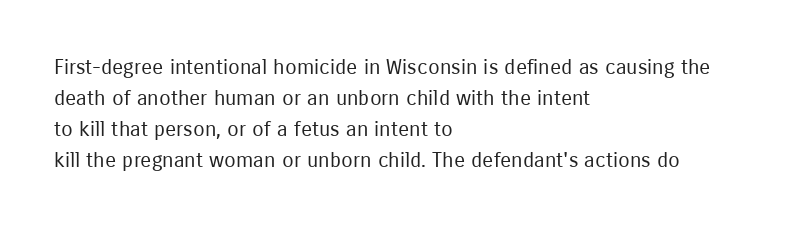
If you drew a line through each stem, it would be perfectly vertical. Leftover space on each line is placed entirely after the last word. The vertical gap from one line to the next is medium. The specimen omits any rule beneath the text block's lines.
